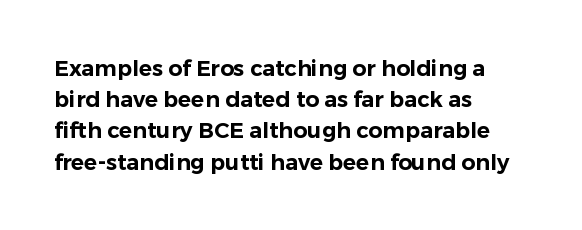
The image shows 22 px text type, upright; set left-aligned, normal line spacing (1.42x), normal letter spacing, not underlined.
